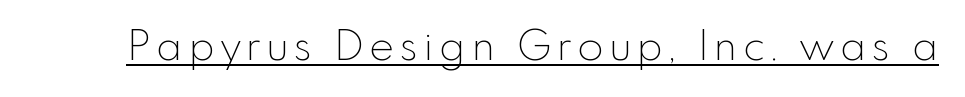
The image shows 42 px thin sans-serif type, upright; set underlined; a small x-height.
